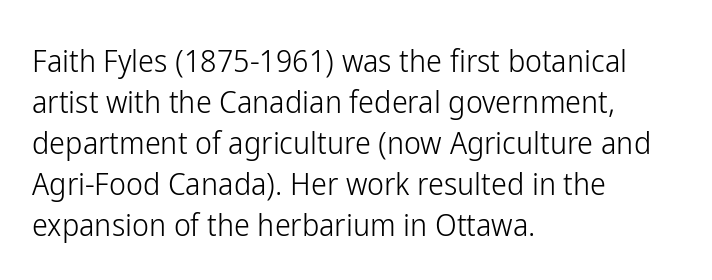
{"serif": "no", "italic": "no", "bold": "no", "weight": "light", "width": "condensed", "stroke_contrast": "low", "x_height": "medium", "monospaced": "no", "underline": "no", "align": "left", "line_spacing": "normal", "line_spacing_ratio": 1.28, "letter_spacing": "normal", "letter_spacing_em": 0.0, "glyph_px": 32}
